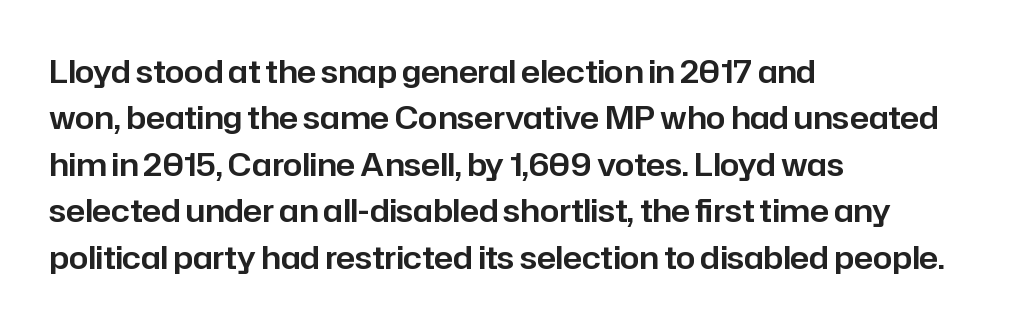
Whoever set this chose a conventional vertical rhythm. Proportional: the letters do not fall into vertical columns. A classic flush-left, rag-right setting is used for this passage. The letterforms sit shoulder to shoulder at normal distance.
